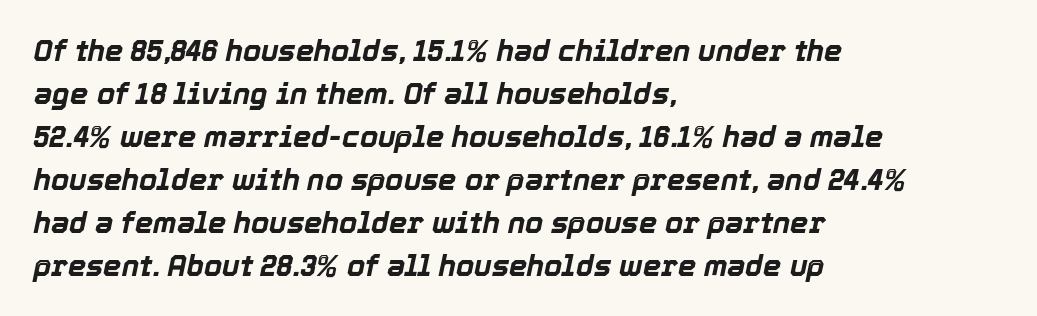
The image shows 29 px bold type, italic (leaning right); set left-aligned, normal line spacing (1.48x), normal letter spacing, not underlined; a medium x-height.
